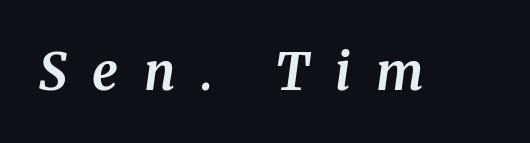
Q: Is the text bold? A: Yes.
Q: Is the text italic (slanted)? A: Yes, it leans right by about 8 degrees.
Q: Is the typeface a serif or a sans-serif typeface? A: Serif.
Q: Is the text underlined? A: No.
Q: Is the spacing between letters normal or unusually wide? A: Unusually wide.
Q: Width (condensed, normal, or wide)? A: Normal.
Q: Stroke contrast? A: Medium.
Q: x-height? A: Medium.
Q: Monospaced? A: No.
